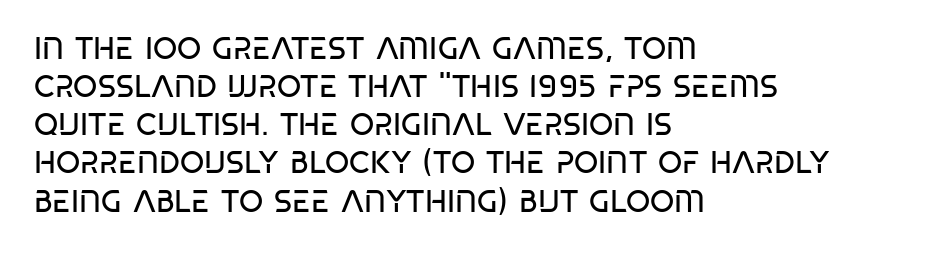
Q: Is the text bold? A: No.
Q: Is the text italic (slanted)? A: No, it is upright.
Q: Is the typeface a serif or a sans-serif typeface? A: Sans-serif.
Q: Is the text underlined? A: No.
Q: How is the paragraph aligned? A: Left-aligned.
Q: Is the spacing between letters normal or unusually wide? A: Normal.
Q: Width (condensed, normal, or wide)? A: Condensed.
Q: Stroke contrast? A: Low.
Q: x-height? A: Large.
Q: Monospaced? A: No.
